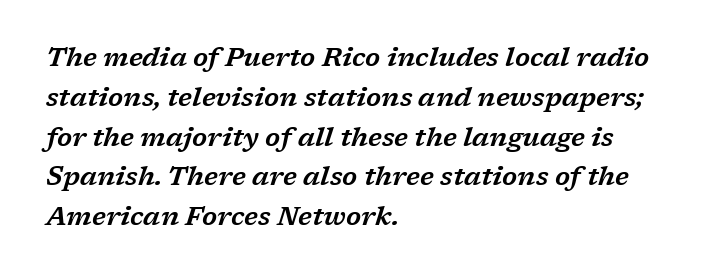
The image shows 26 px text type, italic (leaning right); set left-aligned, normal line spacing (1.53x), normal letter spacing, not underlined.
